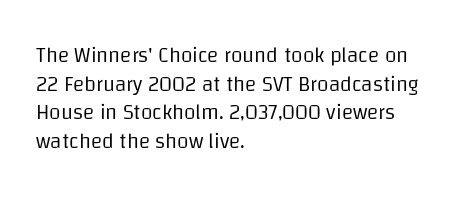
{"italic": "no", "bold": "no", "underline": "no", "align": "left", "line_spacing": "normal", "line_spacing_ratio": 1.36, "letter_spacing": "normal", "letter_spacing_em": 0.0, "glyph_px": 21}
